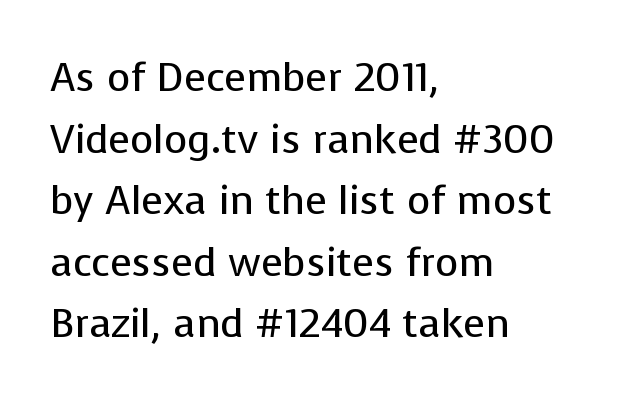
{"serif": "no", "italic": "no", "bold": "no", "weight": "regular", "width": "normal", "stroke_contrast": "low", "x_height": "medium", "monospaced": "no", "underline": "no", "align": "left", "line_spacing": "normal", "line_spacing_ratio": 1.54, "letter_spacing": "normal", "letter_spacing_em": 0.0, "glyph_px": 40}
